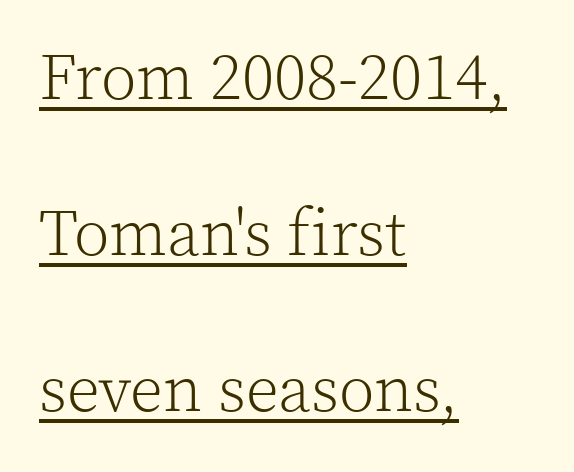
The image shows 65 px light serif type, upright; set left-aligned, loose line spacing (2.4x), normal letter spacing, underlined; a medium x-height.
